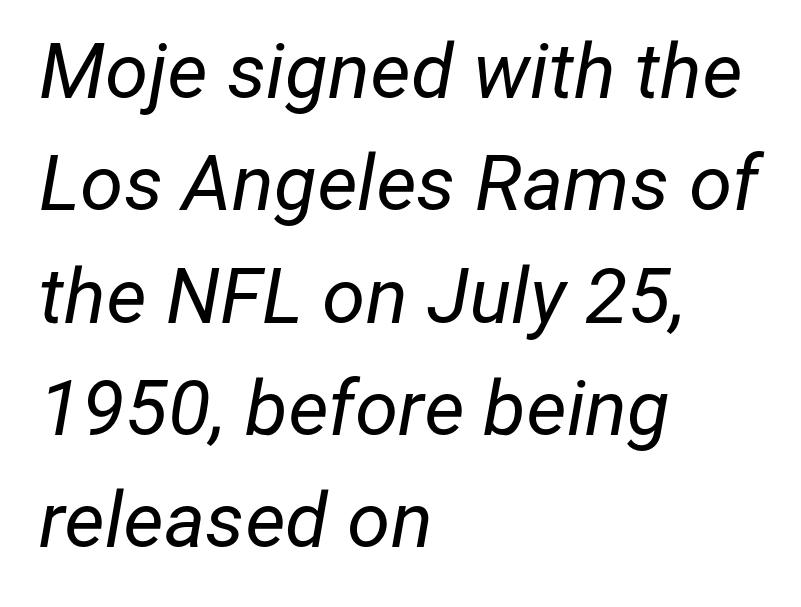
The image shows 78 px regular-weight type, italic (leaning right); set left-aligned, normal line spacing (1.44x), normal letter spacing, not underlined; low stroke contrast and a medium x-height.
